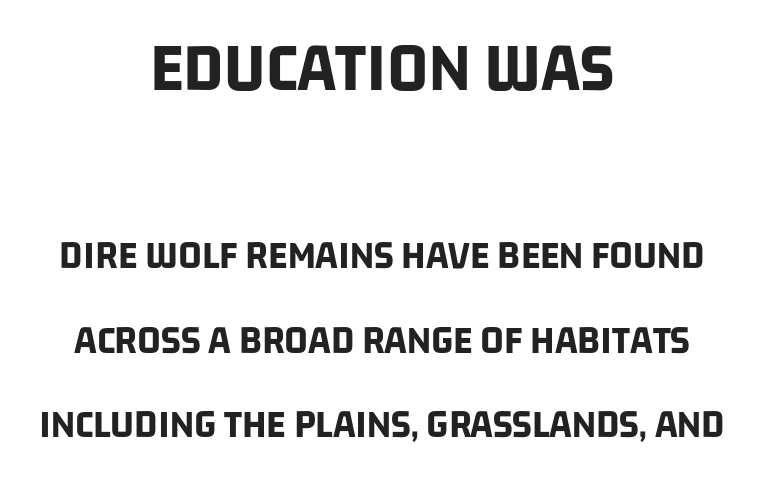
{"serif": "no", "bold": "yes", "weight": "bold", "width": "condensed", "stroke_contrast": "low", "x_height": "large", "monospaced": "no", "underline": "no", "align": "center", "line_spacing": "loose", "line_spacing_ratio": 2.06, "letter_spacing": "normal", "letter_spacing_em": 0.0, "larger_block": "first", "size_ratio": 1.73, "glyph_px": 71}
